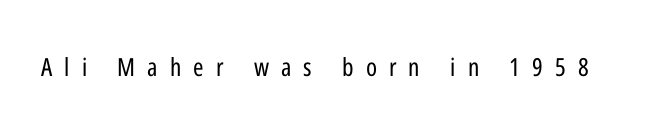
Q: Is the text bold? A: No.
Q: Is the text italic (slanted)? A: No, it is upright.
Q: Is the text underlined? A: No.
Q: Is the spacing between letters normal or unusually wide? A: Unusually wide.
